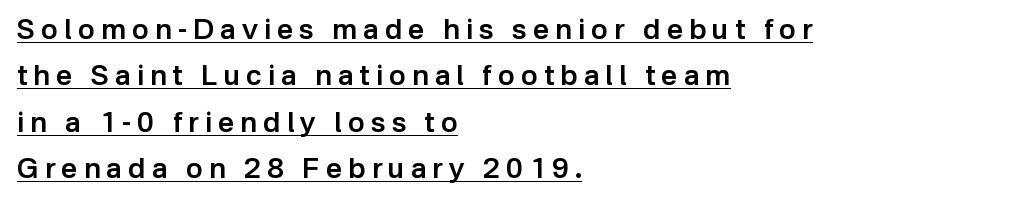
{"serif": "no", "italic": "no", "bold": "semi", "weight": "semibold", "width": "normal", "stroke_contrast": "low", "x_height": "medium", "monospaced": "no", "underline": "yes", "align": "left", "line_spacing": "normal", "line_spacing_ratio": 1.66, "letter_spacing": "wide", "letter_spacing_em": 0.22, "glyph_px": 28}
